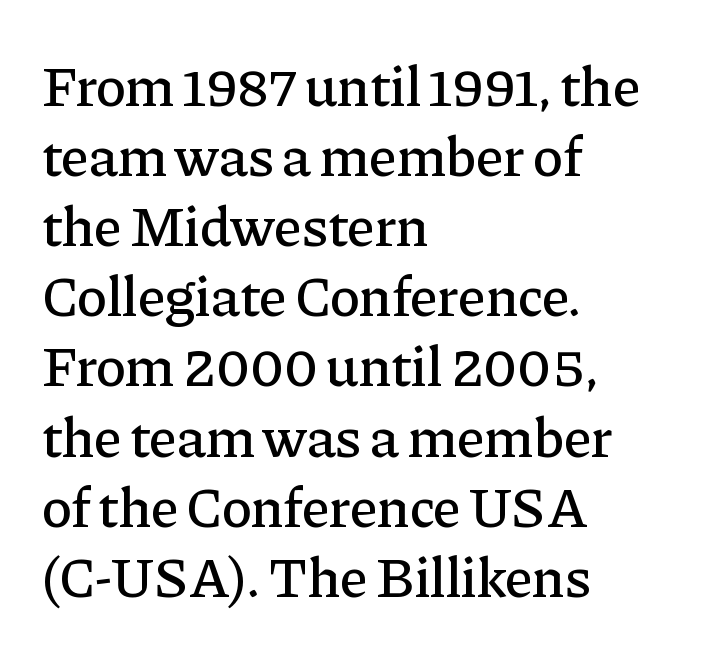
The image shows 57 px serif type, upright; set left-aligned, line spacing 1.23x, normal letter spacing, not underlined; low stroke contrast and a medium x-height.
